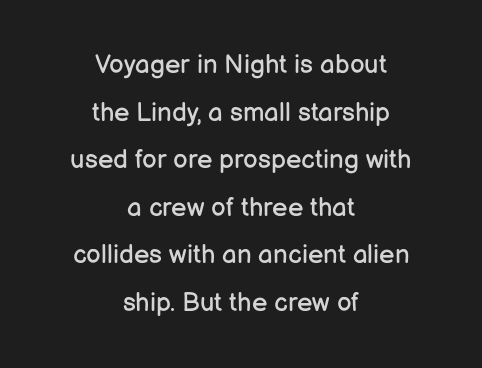
Unmarked baselines from the first word to the last. The letters stand upright; this is a roman face. Neither beginnings nor endings align; midpoints do. There is no visible air inserted between adjacent glyphs. The weight tops out at a normal text grade.
